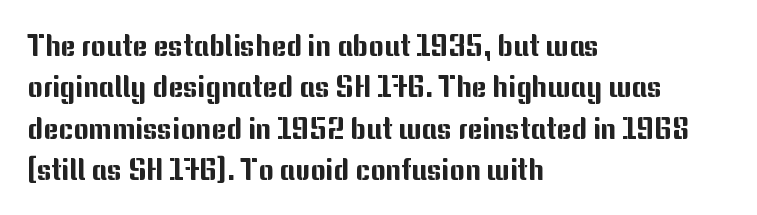
{"serif": "no", "italic": "no", "width": "normal", "stroke_contrast": "medium", "x_height": "medium", "monospaced": "no", "underline": "no", "align": "left", "line_spacing": "normal", "line_spacing_ratio": 1.43, "letter_spacing": "normal", "letter_spacing_em": 0.0, "glyph_px": 29}
